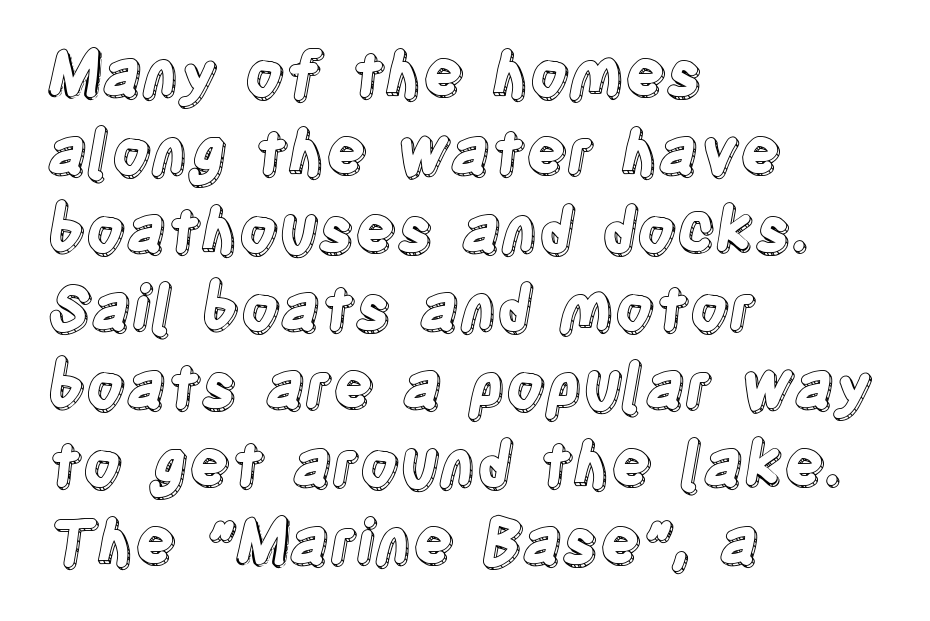
Look at the tracking — it's just the regular setting, nothing added. The passage shown is not underscored anywhere. Visually the block forms a straight wall on the left and a jagged coastline on the right. Is this a fixed-width face? No — the glyphs have proportional, varying widths. Notice how descenders clear the ascenders below comfortably — that's standard leading.
